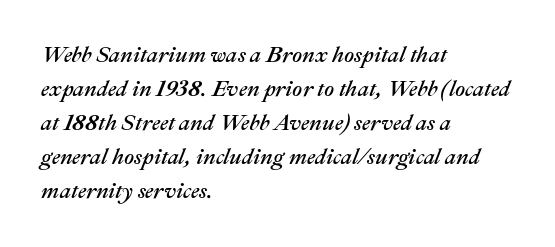
{"italic": "yes", "lean": "right", "slant_degrees": 22, "underline": "no", "align": "left", "line_spacing": "normal", "line_spacing_ratio": 1.55, "letter_spacing": "normal", "letter_spacing_em": 0.0, "glyph_px": 22}
